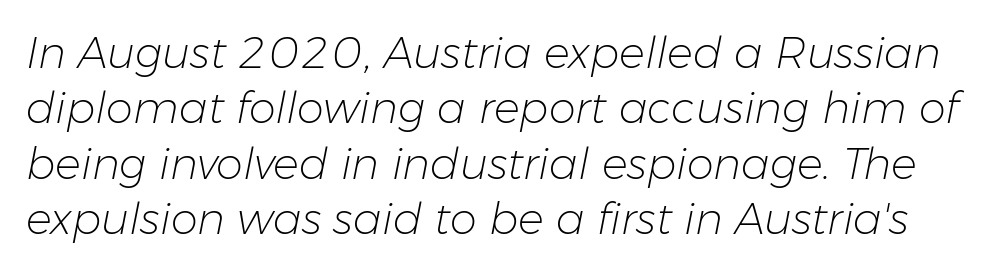
{"italic": "yes", "lean": "right", "slant_degrees": 11, "bold": "no", "weight": "light", "width": "normal", "stroke_contrast": "low", "x_height": "medium", "monospaced": "no", "underline": "no", "line_spacing": "normal", "line_spacing_ratio": 1.29, "letter_spacing": "normal", "letter_spacing_em": 0.0, "glyph_px": 43}
